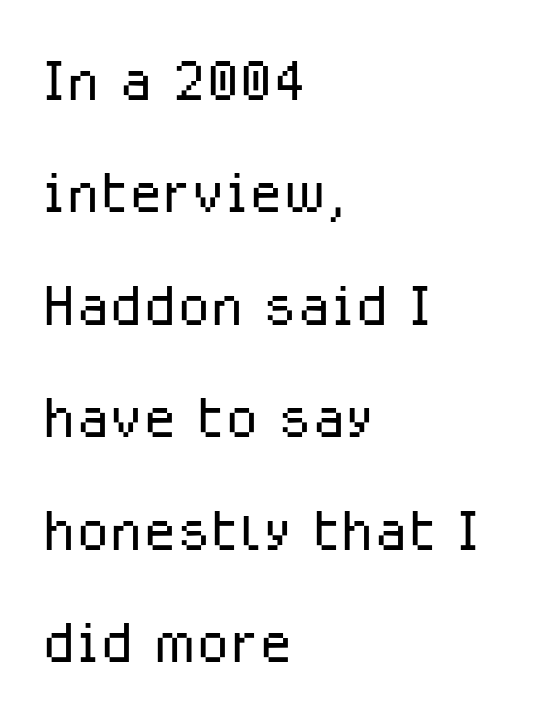
The image shows 77 px light sans-serif type, upright; set left-aligned, normal line spacing (1.46x), normal letter spacing, not underlined; low stroke contrast and a medium x-height.
